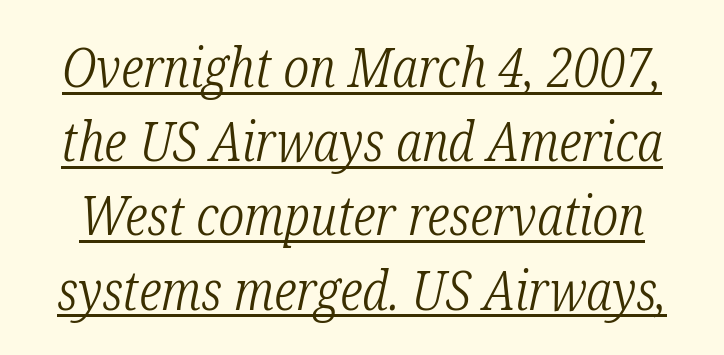
The image shows 55 px light, condensed serif type, italic (leaning right); set normal line spacing (1.35x), normal letter spacing, underlined; low stroke contrast and a medium x-height.
